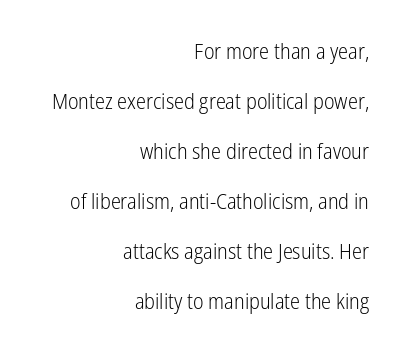
The image shows 21 px text type, upright; set right-aligned, loose line spacing (2.38x), normal letter spacing, not underlined.
